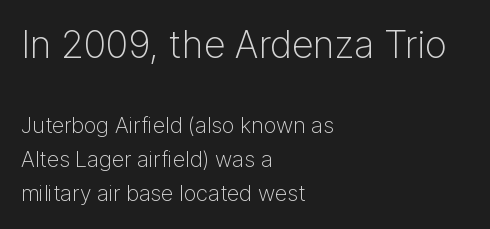
The image shows 38 px light sans-serif type, upright; set left-aligned, normal line spacing (1.56x), normal letter spacing, not underlined; the first (top) block is 1.73x larger; low stroke contrast and a medium x-height.
